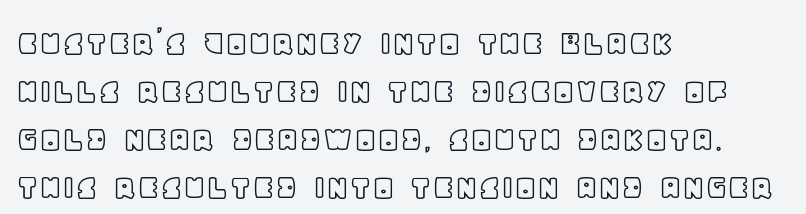
The image shows 37 px text type, upright; set left-aligned, normal line spacing (1.3x), normal letter spacing, not underlined; a large x-height.
